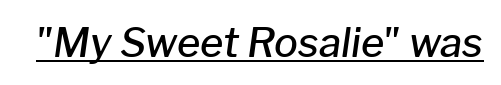
The image shows 40 px semibold type, italic (leaning right); set normal letter spacing, underlined; low stroke contrast and a medium x-height.
